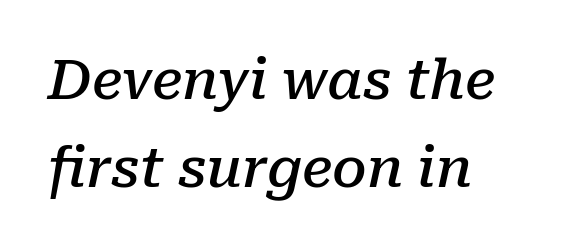
Q: Is the text bold? A: Semi-bold.
Q: Is the text italic (slanted)? A: Yes, it leans right by about 10 degrees.
Q: Is the typeface a serif or a sans-serif typeface? A: Serif.
Q: Is the text underlined? A: No.
Q: How is the paragraph aligned? A: Left-aligned.
Q: Is the spacing between letters normal or unusually wide? A: Normal.
Q: Is the spacing between lines tight, normal or loose? A: Normal.
Q: Width (condensed, normal, or wide)? A: Normal.
Q: Stroke contrast? A: Low.
Q: x-height? A: Medium.
Q: Monospaced? A: No.
